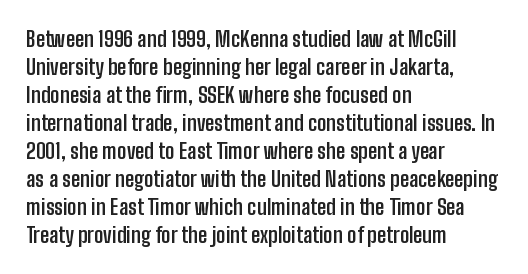
Q: Is the text bold? A: Yes.
Q: Is the text italic (slanted)? A: No, it is upright.
Q: Is the text underlined? A: No.
Q: How is the paragraph aligned? A: Left-aligned.
Q: Is the spacing between letters normal or unusually wide? A: Normal.
Q: Is the spacing between lines tight, normal or loose? A: Normal.
